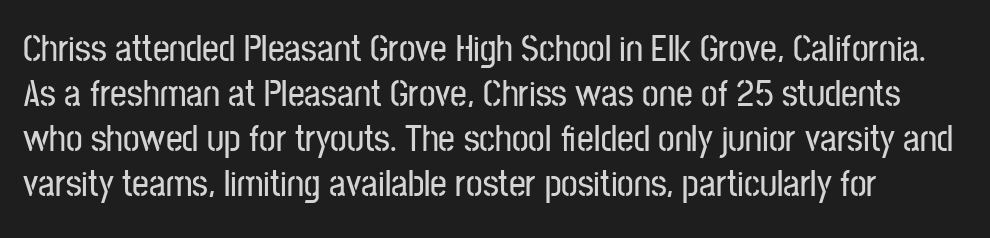
The letterforms sit shoulder to shoulder at normal distance. Every character sits straight up, as roman type does. Type without underlining. The face used here is proportionally spaced, like ordinary book or web type.
